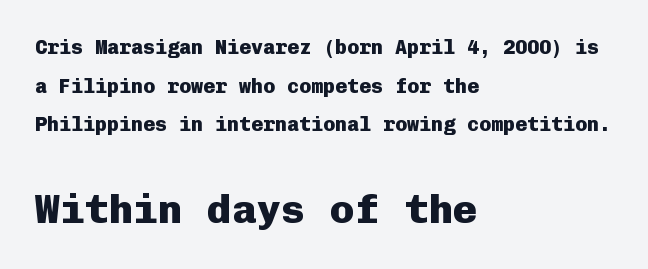
Monospaced: the letters line up in strict vertical columns. Line spacing here is loose. The paragraph shown leans on its left margin. Unlike a traditional serif, this face leaves its strokes unadorned. You can tell it's not italic because the verticals are truly vertical. I'd describe the lettering as bold — thick and assertive.
